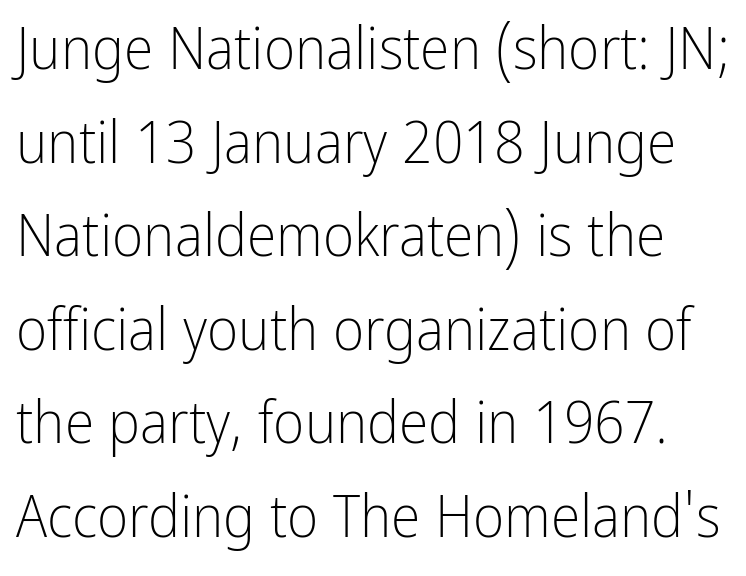
Q: Is the text bold? A: No.
Q: Is the text italic (slanted)? A: No, it is upright.
Q: Is the typeface a serif or a sans-serif typeface? A: Sans-serif.
Q: Is the text underlined? A: No.
Q: Is the spacing between letters normal or unusually wide? A: Normal.
Q: Is the spacing between lines tight, normal or loose? A: Normal.
Q: Width (condensed, normal, or wide)? A: Condensed.
Q: Stroke contrast? A: Low.
Q: x-height? A: Medium.
Q: Monospaced? A: No.
